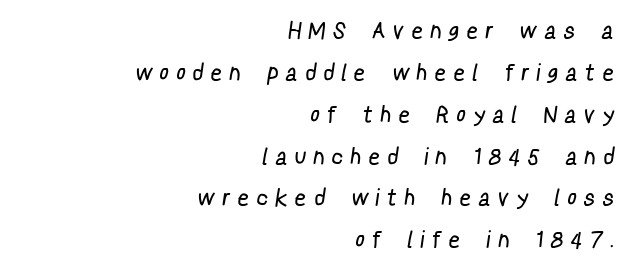
{"bold": "no", "underline": "no", "align": "right", "line_spacing_ratio": 1.82, "letter_spacing": "wide", "letter_spacing_em": 0.43, "glyph_px": 23}
